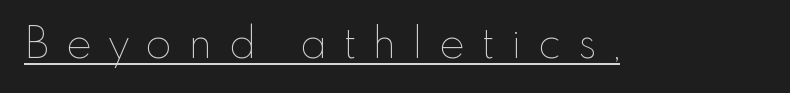
The image shows 43 px thin type, upright; set unusually wide letter spacing (+0.39 em), underlined; low stroke contrast and a small x-height.
